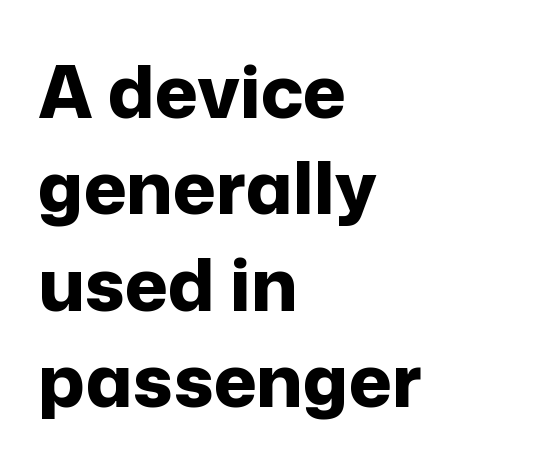
{"serif": "no", "italic": "no", "bold": "yes", "weight": "bold", "width": "normal", "stroke_contrast": "low", "x_height": "medium", "monospaced": "no", "underline": "no", "align": "left", "line_spacing": "normal", "line_spacing_ratio": 1.32, "letter_spacing": "normal", "letter_spacing_em": 0.0, "glyph_px": 73}
